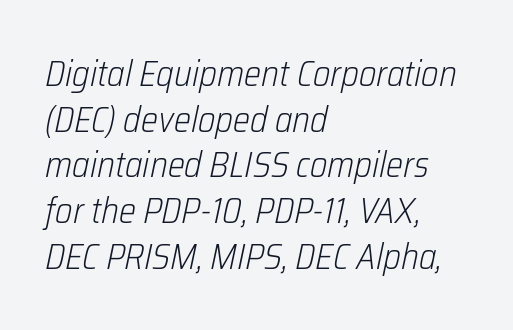
{"italic": "yes", "lean": "right", "slant_degrees": 12, "bold": "no", "weight": "light", "width": "condensed", "stroke_contrast": "low", "x_height": "medium", "monospaced": "no", "underline": "no", "align": "left", "line_spacing": "normal", "line_spacing_ratio": 1.27, "letter_spacing": "normal", "letter_spacing_em": 0.0, "glyph_px": 36}
